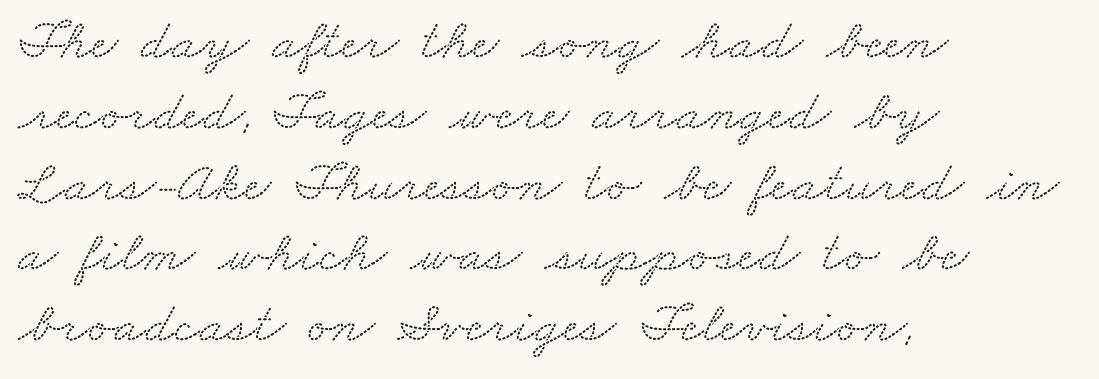
Q: Is the typeface a serif or a sans-serif typeface? A: Serif.
Q: Is the text underlined? A: No.
Q: How is the paragraph aligned? A: Left-aligned.
Q: Is the spacing between letters normal or unusually wide? A: Normal.
Q: Width (condensed, normal, or wide)? A: Wide.
Q: Stroke contrast? A: Low.
Q: x-height? A: Small.
Q: Monospaced? A: No.
